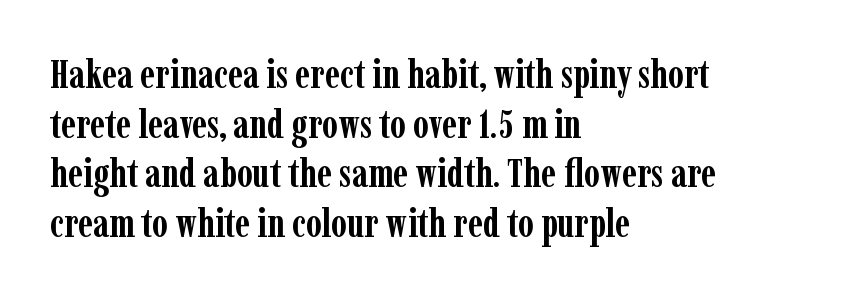
The image shows 40 px semibold, condensed serif type, upright; set left-aligned, line spacing 1.24x, normal letter spacing, not underlined; low stroke contrast and a medium x-height.
